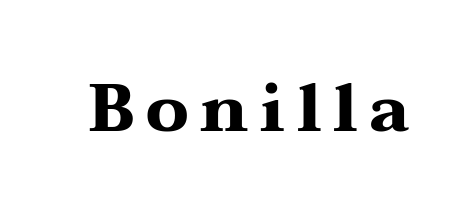
Check the space under the baseline: it is left empty. Classification — serif. A typesetter would call this proportional, since set widths differ per character. Set as a true bold cut, around the 700 mark. In terms of posture, this sample is upright.
